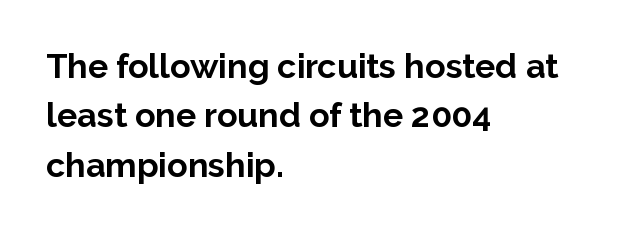
Caption: standard tracking, unaltered. Compared with a centered layout, this one pins lines to the left instead. Type style note: lacks serifs. No word sits above an underline. The rendering uses a bold face; every stroke is thick and dark. Looks like regular typesetting: each glyph gets only the width it needs.
